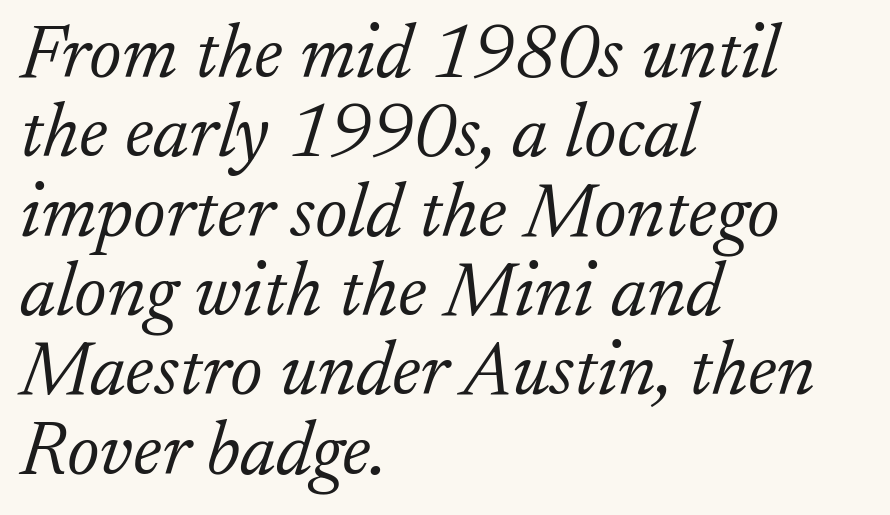
{"serif": "yes", "italic": "yes", "lean": "right", "slant_degrees": 17, "bold": "no", "weight": "light", "width": "normal", "stroke_contrast": "low", "x_height": "small", "monospaced": "no", "underline": "no", "align": "left", "line_spacing": "tight", "line_spacing_ratio": 1.03, "letter_spacing": "normal", "letter_spacing_em": 0.0, "glyph_px": 77}
